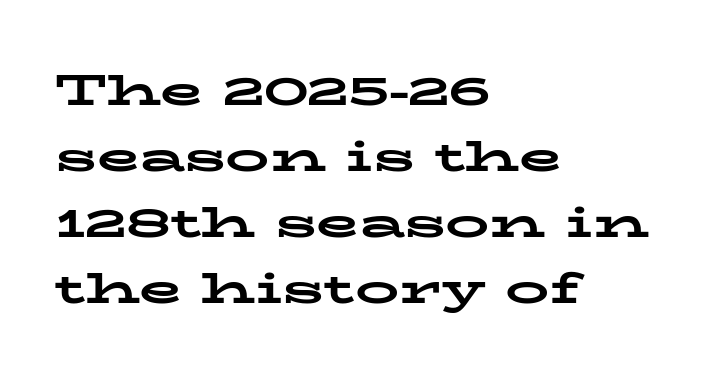
{"serif": "yes", "italic": "no", "bold": "yes", "weight": "bold", "width": "wide", "stroke_contrast": "low", "x_height": "medium", "monospaced": "no", "underline": "no", "align": "left", "line_spacing": "normal", "line_spacing_ratio": 1.5, "letter_spacing": "normal", "letter_spacing_em": 0.0, "glyph_px": 44}
